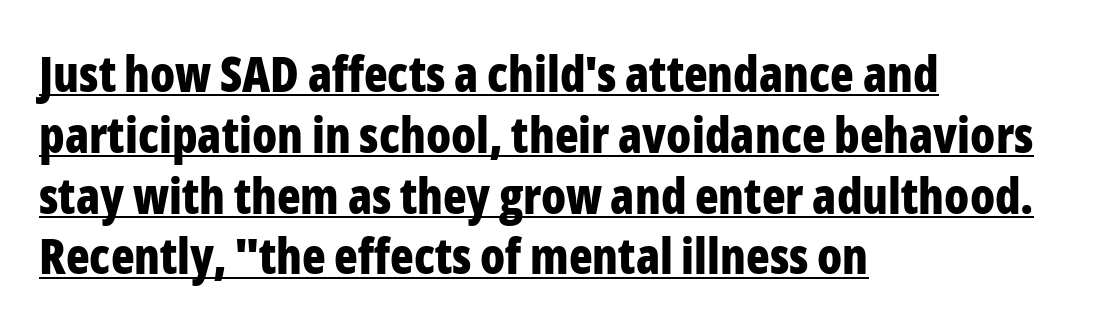
These lines are rendered in a variable-pitch font. Between one letter and the next there's only the usual sliver of space. Notice how the passage keeps a crisp vertical edge on the left only. Compared with undecorated copy, this sample adds a rule below the words. Does the lettering tilt? It doesn't — this is upright.
